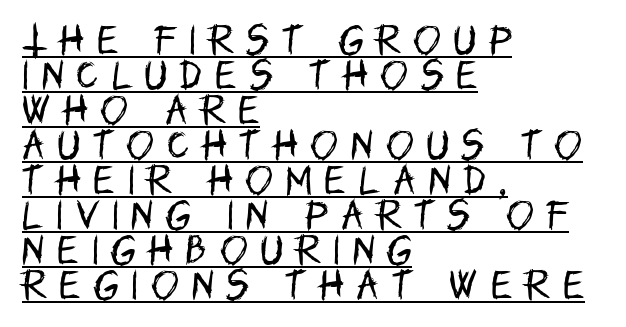
Students, observe: this is what under-led, compact text looks like. The face used here is a sans, in the tradition of grotesques and geometrics. Leftover space on each line is placed entirely after the last word. The letters stand upright; this is a roman face. Compared with undecorated copy, this sample adds a rule below the words.
